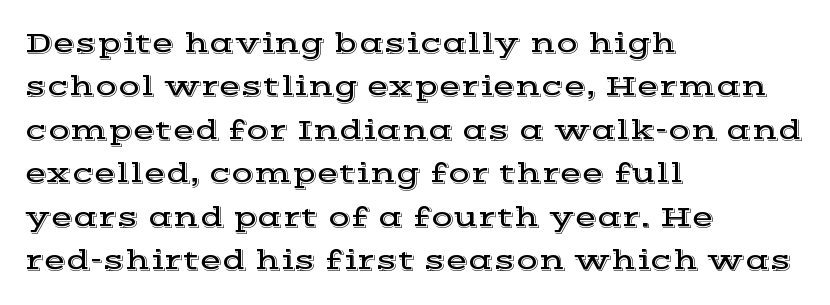
Q: Is the text italic (slanted)? A: No, it is upright.
Q: Is the typeface a serif or a sans-serif typeface? A: Serif.
Q: Is the text underlined? A: No.
Q: How is the paragraph aligned? A: Left-aligned.
Q: Is the spacing between letters normal or unusually wide? A: Normal.
Q: Is the spacing between lines tight, normal or loose? A: Normal.
Q: Width (condensed, normal, or wide)? A: Wide.
Q: x-height? A: Medium.
Q: Monospaced? A: No.
